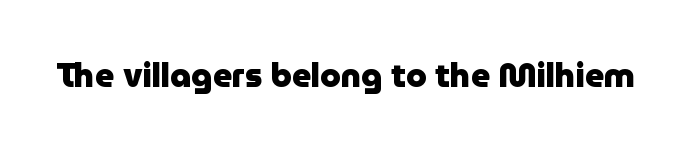
The letters advance in unequal steps, a hallmark of proportional type. Serifs: no, the terminals of the letterforms are clean. The lettering stays uniformly vertical, giving the passage a roman look. How are the letters spaced? Ordinarily, with no added tracking. Only glyphs here, with clear space below each row.
